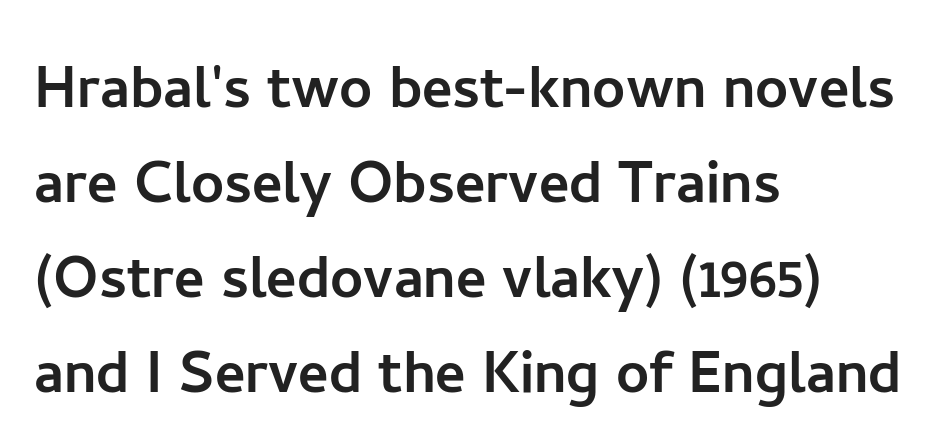
{"serif": "no", "italic": "no", "width": "normal", "stroke_contrast": "low", "x_height": "medium", "monospaced": "no", "underline": "no", "align": "left", "line_spacing": "normal", "line_spacing_ratio": 1.3, "letter_spacing": "normal", "letter_spacing_em": 0.0, "glyph_px": 73}
